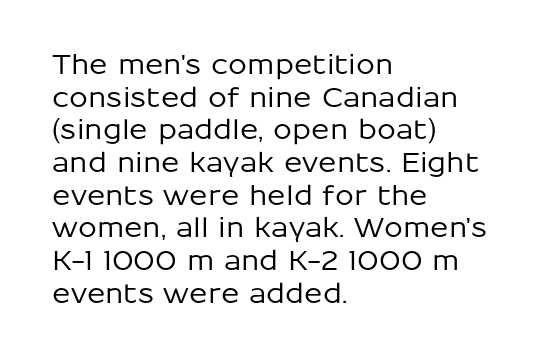
{"italic": "no", "underline": "no", "align": "left", "line_spacing_ratio": 1.21, "letter_spacing": "normal", "letter_spacing_em": 0.0, "glyph_px": 27}
